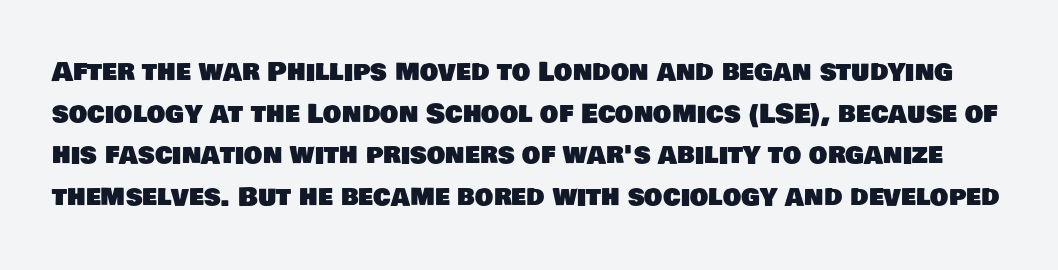
{"underline": "no", "line_spacing": "normal", "line_spacing_ratio": 1.6, "letter_spacing": "normal", "letter_spacing_em": 0.0, "glyph_px": 26}
